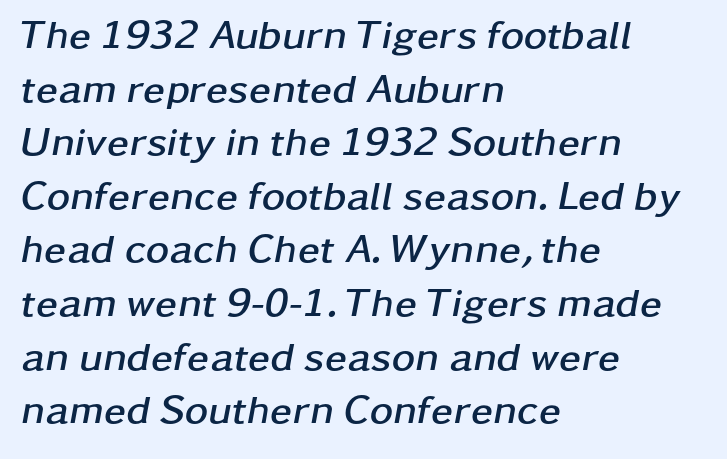
Q: Is the text bold? A: Yes.
Q: Is the text italic (slanted)? A: Yes, it leans right by about 11 degrees.
Q: Is the text underlined? A: No.
Q: How is the paragraph aligned? A: Left-aligned.
Q: Is the spacing between letters normal or unusually wide? A: Normal.
Q: Is the spacing between lines tight, normal or loose? A: Normal.
Q: Width (condensed, normal, or wide)? A: Wide.
Q: Stroke contrast? A: Low.
Q: x-height? A: Medium.
Q: Monospaced? A: No.
